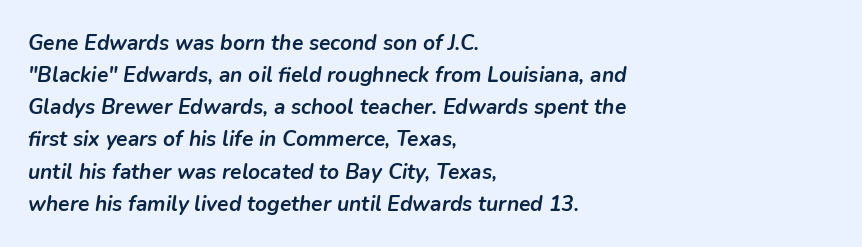
The image shows 21 px bold type, italic (leaning right); set left-aligned, normal line spacing (1.53x), normal letter spacing, not underlined.
